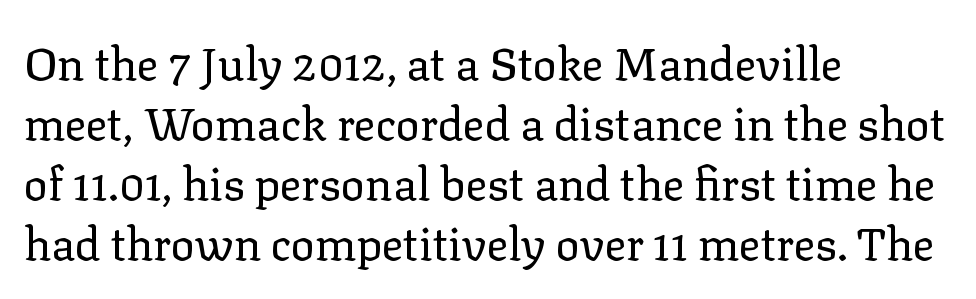
The designer left line spacing at the default. Teacher's note: observe the even left margin — that is flush-left alignment. This sample uses plain, unmodified letter spacing. Spacing verdict: proportional, widths tailored to each character.
